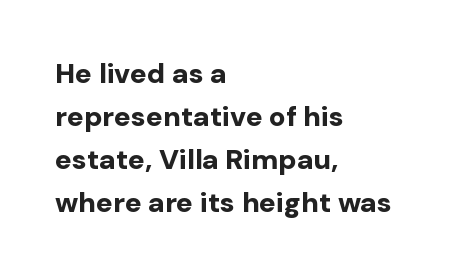
{"serif": "no", "italic": "no", "bold": "yes", "weight": "bold", "width": "normal", "stroke_contrast": "low", "x_height": "medium", "monospaced": "no", "underline": "no", "align": "left", "line_spacing": "normal", "line_spacing_ratio": 1.54, "letter_spacing": "normal", "letter_spacing_em": 0.0, "glyph_px": 28}
